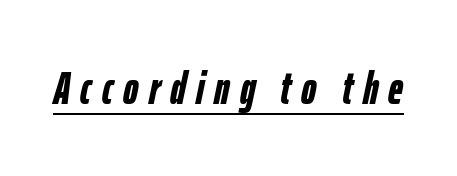
Glance below the letters and you will spot a drawn line. The face used here is rendered with a markedly widened letterfit. Chunky letters — that's bold for sure. The typography opts for an oblique posture over an upright one. Proportional: the letters do not fall into vertical columns.
